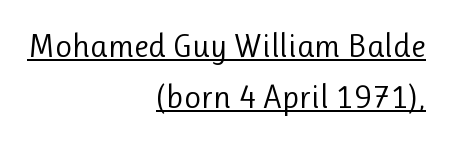
The image shows 33 px regular-weight sans-serif type, upright; set right-aligned, normal line spacing (1.56x), normal letter spacing, underlined; low stroke contrast and a medium x-height.
